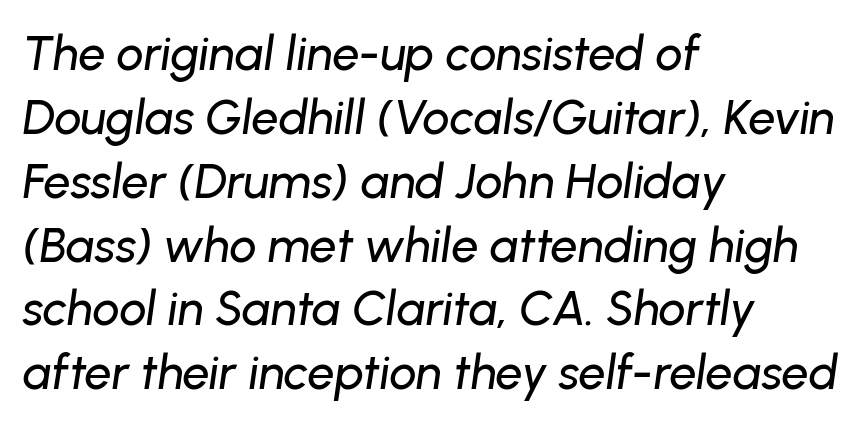
Compared with typical paragraphs, the rows here are spaced about the same. Compared with a centered layout, this one pins lines to the left instead. Only glyphs here, with clear space below each row. The face used here is proportionally spaced, like ordinary book or web type. What stands out about the letter spacing? Nothing — it is the standard amount.
